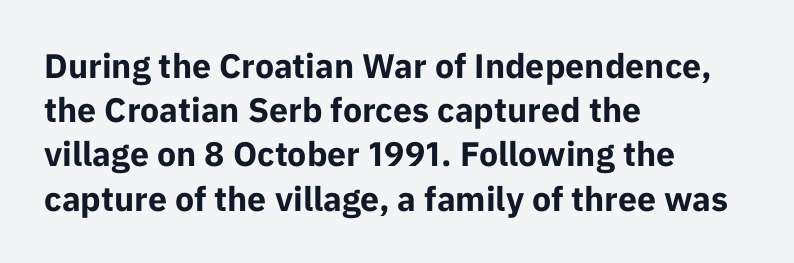
Q: Is the text bold? A: Yes.
Q: Is the text italic (slanted)? A: No, it is upright.
Q: Is the typeface a serif or a sans-serif typeface? A: Sans-serif.
Q: Is the text underlined? A: No.
Q: How is the paragraph aligned? A: Left-aligned.
Q: Is the spacing between letters normal or unusually wide? A: Normal.
Q: Is the spacing between lines tight, normal or loose? A: Normal.
Q: Width (condensed, normal, or wide)? A: Normal.
Q: Stroke contrast? A: Low.
Q: x-height? A: Medium.
Q: Monospaced? A: No.
